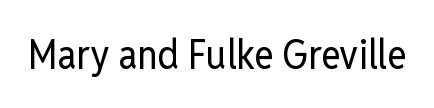
{"serif": "no", "italic": "no", "bold": "no", "weight": "regular", "width": "condensed", "stroke_contrast": "low", "x_height": "medium", "monospaced": "no", "underline": "no", "letter_spacing": "normal", "letter_spacing_em": 0.0, "glyph_px": 41}
